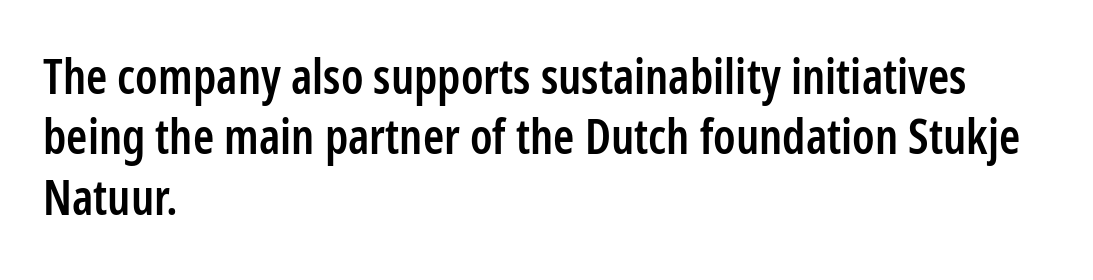
The image shows 48 px semibold, condensed sans-serif type, upright; set left-aligned, normal line spacing (1.26x), normal letter spacing, not underlined; low stroke contrast and a medium x-height.
